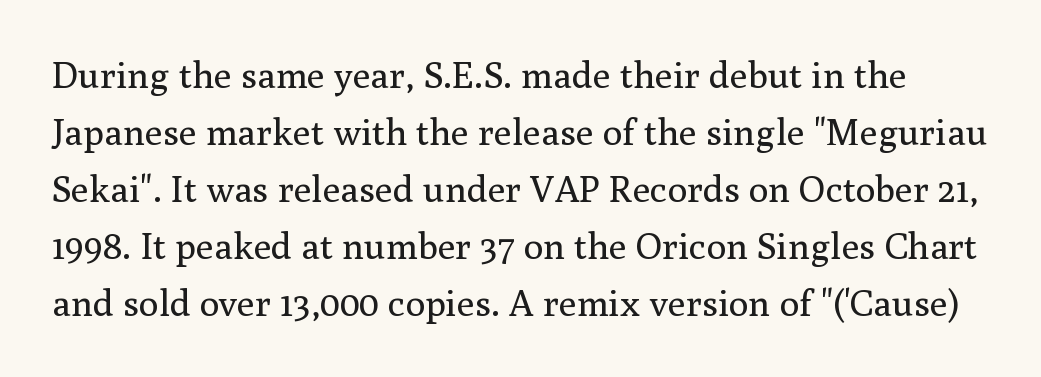
These lines were composed using upright roman letters. Observe the serifs anchoring each vertical stroke in this sample. Weight: not bold — regular or lighter. This sample keeps an unexceptional amount of space between lines.
